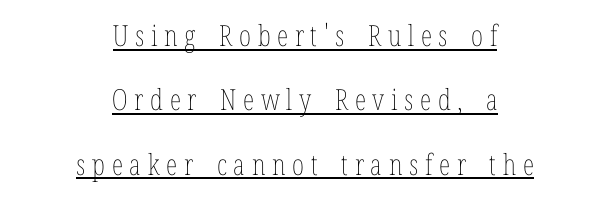
Q: Is the text bold? A: No.
Q: Is the text italic (slanted)? A: No, it is upright.
Q: Is the text underlined? A: Yes.
Q: How is the paragraph aligned? A: Centered.
Q: Is the spacing between letters normal or unusually wide? A: Unusually wide.
Q: Is the spacing between lines tight, normal or loose? A: Loose.
Q: Width (condensed, normal, or wide)? A: Condensed.
Q: Stroke contrast? A: Low.
Q: x-height? A: Medium.
Q: Monospaced? A: No.
